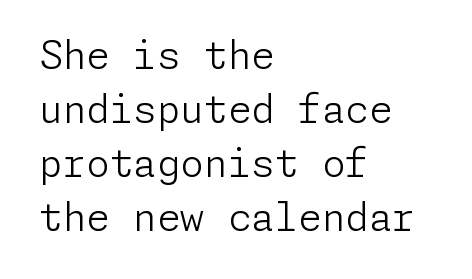
The image shows 38 px light sans-serif type, upright; set left-aligned, normal line spacing (1.42x), normal letter spacing, not underlined; low stroke contrast and a medium x-height.
